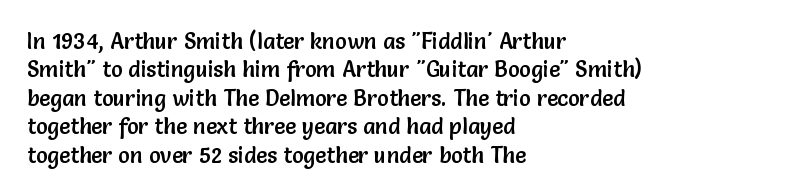
The image shows 22 px text type, upright; set left-aligned, normal line spacing (1.29x), normal letter spacing, not underlined.
